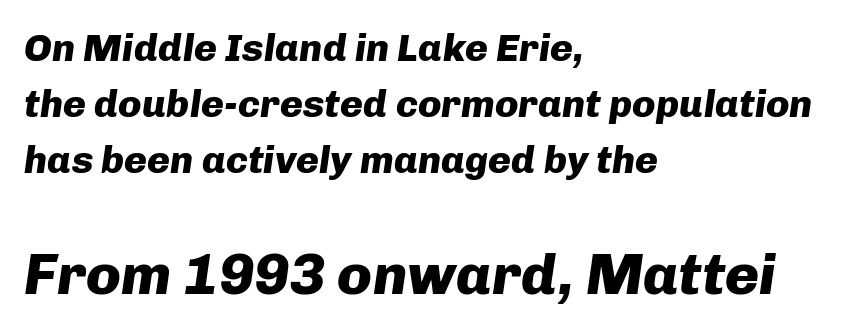
Compared with typical body copy, the letter spacing here is the same. Italic? Definitely — the glyphs are oblique. Interline gaps are of average width in this sample. The ragged edge is on the right, which tells us the setting is flush left. The letters in the lower block stand taller than those in the block above.
